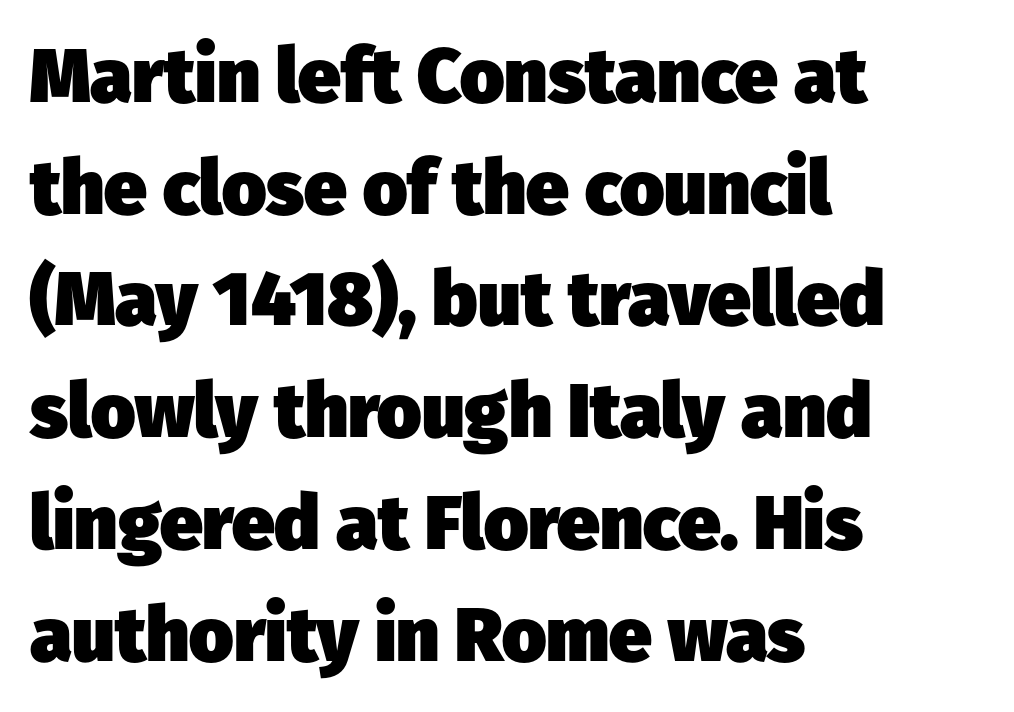
The letters are bold, with thick, heavy strokes. Look at the bottom of the vertical strokes: they stop flat, with no serifs. Type without underlining. Line starts are locked; line ends wander.
